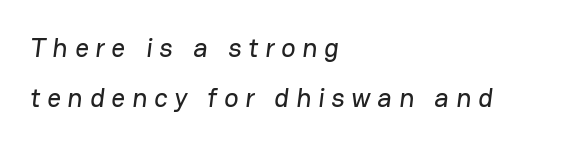
Q: Is the text underlined? A: No.
Q: How is the paragraph aligned? A: Left-aligned.
Q: Is the spacing between letters normal or unusually wide? A: Unusually wide.
